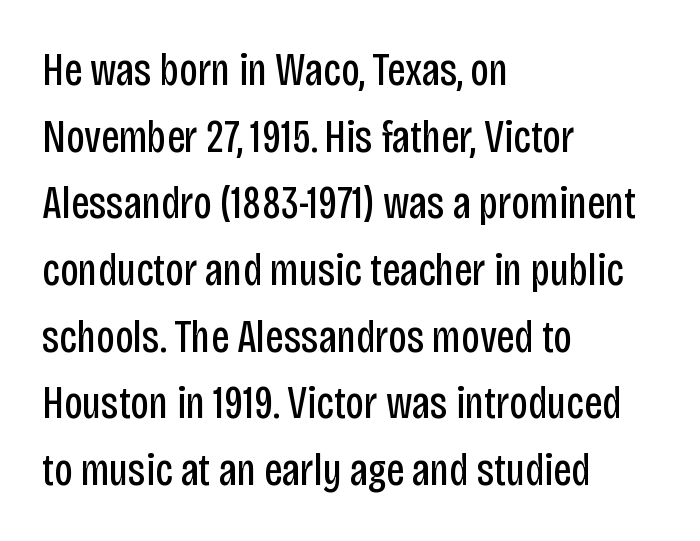
Q: Is the text bold? A: No.
Q: Is the text italic (slanted)? A: No, it is upright.
Q: Is the typeface a serif or a sans-serif typeface? A: Sans-serif.
Q: Is the text underlined? A: No.
Q: How is the paragraph aligned? A: Left-aligned.
Q: Is the spacing between letters normal or unusually wide? A: Normal.
Q: Is the spacing between lines tight, normal or loose? A: Normal.
Q: Width (condensed, normal, or wide)? A: Condensed.
Q: Stroke contrast? A: Low.
Q: x-height? A: Large.
Q: Monospaced? A: No.
